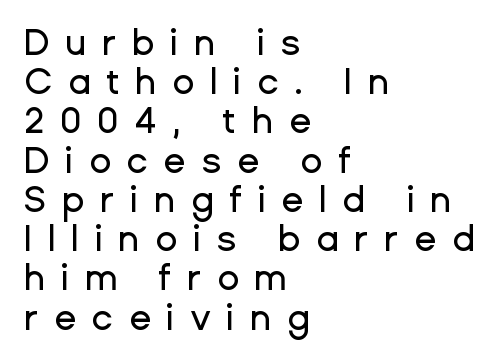
One glance says dense: line gaps are narrower than usual. Does the lettering tilt? It doesn't — this is upright. You could not count columns in this text — the font is proportionally spaced. Beneath every word, the page is bare. The compositor pushed each line to the left boundary.
